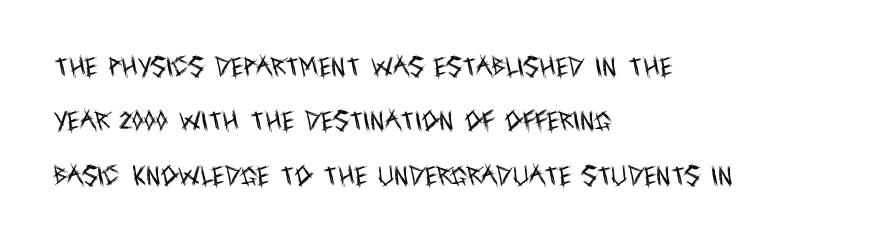
Q: Is the text bold? A: No.
Q: Is the text italic (slanted)? A: No, it is upright.
Q: Is the text underlined? A: No.
Q: How is the paragraph aligned? A: Left-aligned.
Q: Is the spacing between letters normal or unusually wide? A: Normal.
Q: Is the spacing between lines tight, normal or loose? A: Loose.
